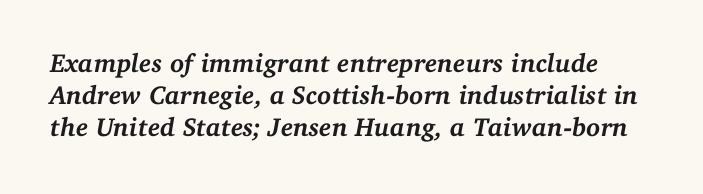
Q: Is the text bold? A: Yes.
Q: Is the text italic (slanted)? A: Yes, it leans right by about 11 degrees.
Q: Is the text underlined? A: No.
Q: Is the spacing between letters normal or unusually wide? A: Normal.
